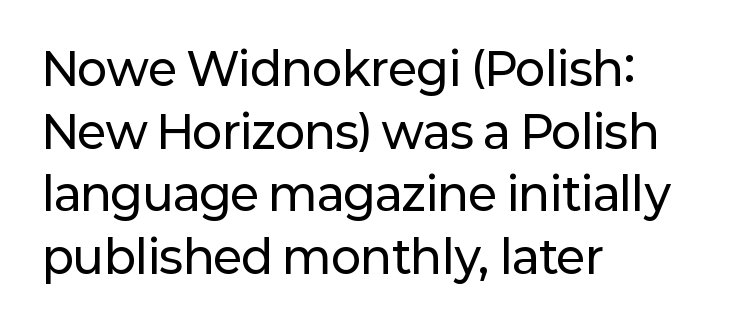
Do the letters lean? They stand straight. A typesetter would call this proportional, since set widths differ per character. Unlike a traditional serif, this face leaves its strokes unadorned. This sample keeps an unexceptional amount of space between lines.
